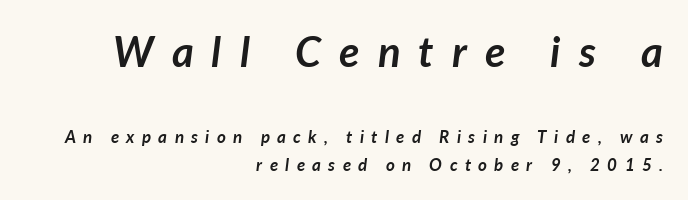
The tracking jumps out immediately: characters are airy and widely separated. A student would call this right alignment; a typographer would say flush right, rag left. Is the lower block the larger one? No — the upper block carries the bigger type. The foot of each line stays bare and open. If you drew a line through each stem, it would be angled.
